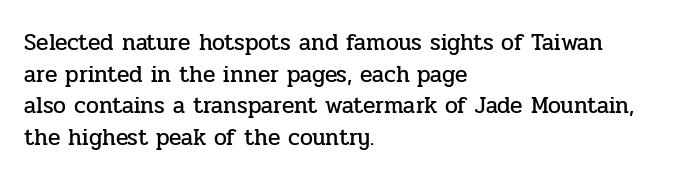
{"italic": "no", "underline": "no", "align": "left", "line_spacing": "normal", "line_spacing_ratio": 1.38, "letter_spacing": "normal", "letter_spacing_em": 0.0, "glyph_px": 23}
